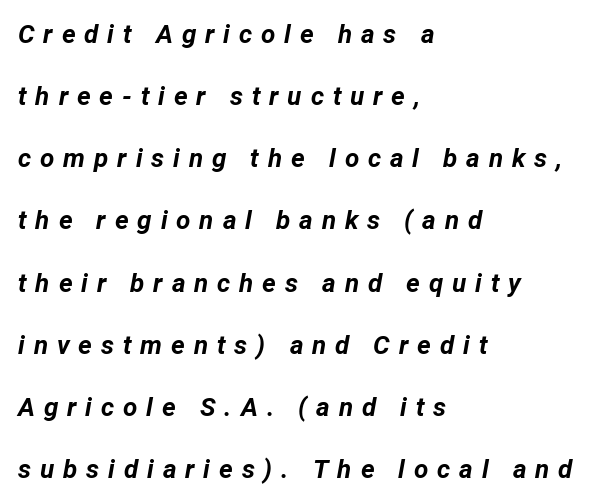
The image shows 26 px bold type, italic (leaning right); set left-aligned, loose line spacing (2.39x), unusually wide letter spacing (+0.34 em), not underlined.
